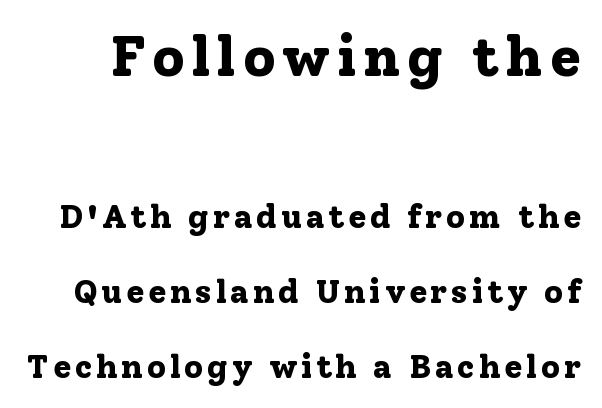
{"serif": "yes", "italic": "no", "bold": "yes", "weight": "bold", "width": "normal", "stroke_contrast": "low", "x_height": "medium", "monospaced": "no", "underline": "no", "line_spacing": "loose", "line_spacing_ratio": 2.27, "larger_block": "first", "size_ratio": 1.73, "glyph_px": 57}
